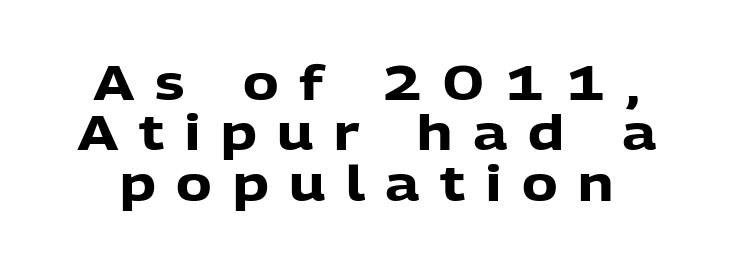
Varying glyph widths throughout — classic text-font behaviour. Classification — sans serif. It's the straight-up-and-down kind of type. Baseline-to-baseline distance is barely more than the letter height. Display-style spreading of the glyphs; the letterfit is very open.
